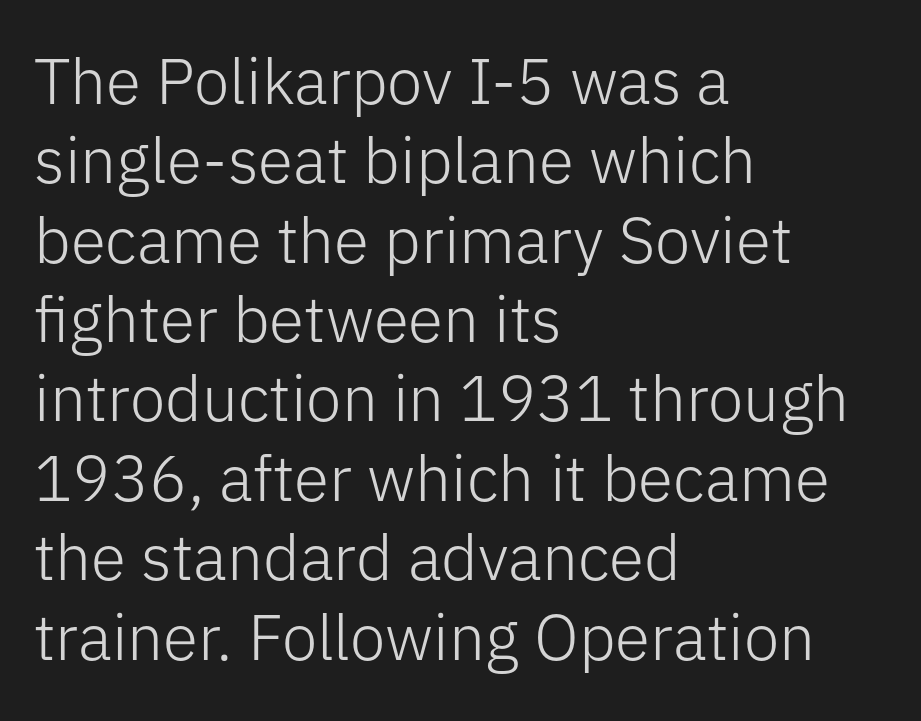
The string is rendered with underlining switched off. Is the type heavy? It reads as light-to-regular instead. You can tell it's not italic because the verticals are truly vertical. You can tell from the bare stems that sans-serif type was used. Honestly, the letter spacing is just normal — you wouldn't notice it. Caption: multi-line text, flush left, ragged right.
